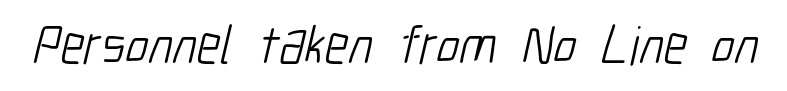
The image shows 55 px light, condensed sans-serif type; set normal letter spacing, not underlined; low stroke contrast and a medium x-height.
